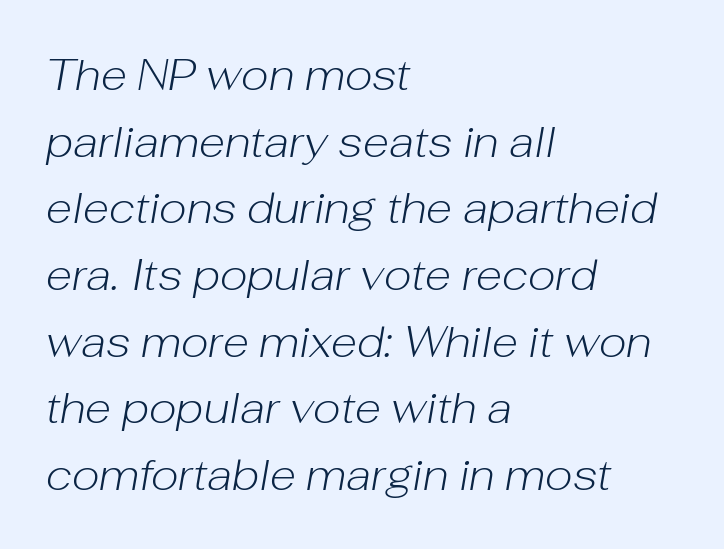
Q: Is the text bold? A: No.
Q: Is the text italic (slanted)? A: Yes, it leans right by about 10 degrees.
Q: Is the text underlined? A: No.
Q: How is the paragraph aligned? A: Left-aligned.
Q: Is the spacing between letters normal or unusually wide? A: Normal.
Q: Is the spacing between lines tight, normal or loose? A: Normal.
Q: Width (condensed, normal, or wide)? A: Normal.
Q: Stroke contrast? A: Low.
Q: x-height? A: Medium.
Q: Monospaced? A: No.
